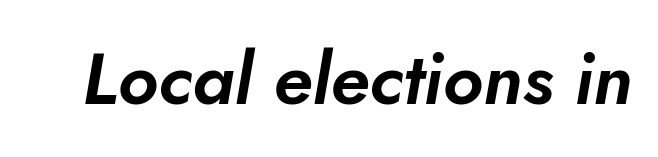
Q: Is the typeface a serif or a sans-serif typeface? A: Sans-serif.
Q: Is the text underlined? A: No.
Q: Is the spacing between letters normal or unusually wide? A: Normal.
Q: Width (condensed, normal, or wide)? A: Normal.
Q: Stroke contrast? A: Low.
Q: x-height? A: Small.
Q: Monospaced? A: No.
